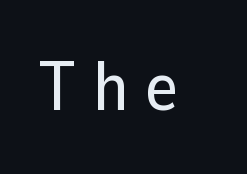
{"serif": "no", "italic": "no", "width": "normal", "stroke_contrast": "low", "x_height": "medium", "monospaced": "no", "underline": "no", "letter_spacing": "wide", "letter_spacing_em": 0.24, "glyph_px": 70}
